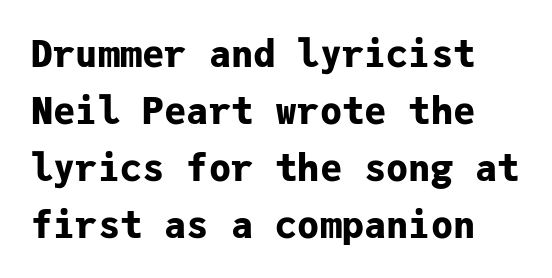
Q: Is the text bold? A: Yes.
Q: Is the text italic (slanted)? A: No, it is upright.
Q: Is the typeface a serif or a sans-serif typeface? A: Sans-serif.
Q: Is the text underlined? A: No.
Q: Is the spacing between letters normal or unusually wide? A: Normal.
Q: Is the spacing between lines tight, normal or loose? A: Normal.
Q: Width (condensed, normal, or wide)? A: Normal.
Q: Stroke contrast? A: Low.
Q: x-height? A: Medium.
Q: Monospaced? A: Yes.
